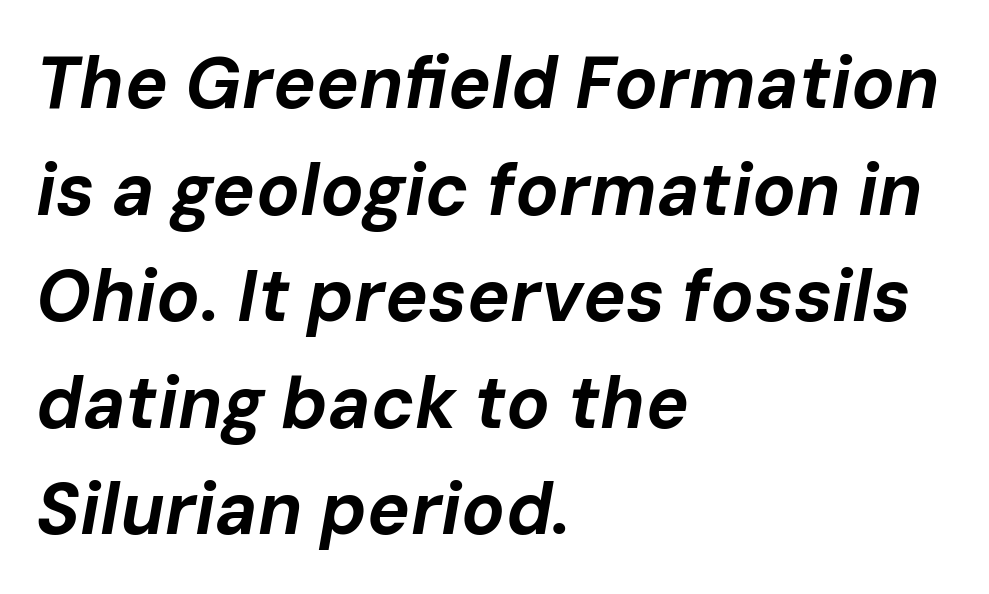
The passage shown is typed in a proportional face where columns would drift. Baseline-to-baseline distance is the conventional proportion of letter height. The glyphs have the mass of a bold cut. The face used here has a pronounced slope to its letters. Only glyphs here, with clear space below each row.
